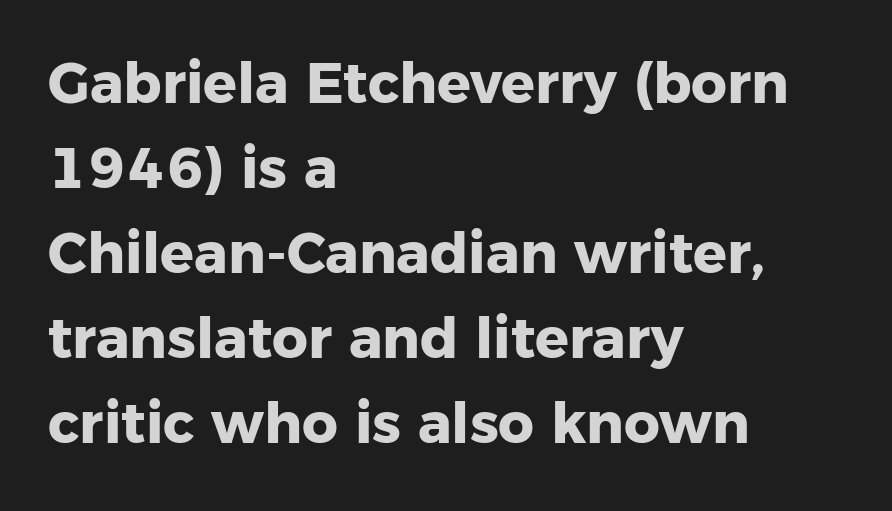
{"serif": "no", "italic": "no", "bold": "yes", "weight": "heavy", "width": "normal", "stroke_contrast": "low", "x_height": "medium", "monospaced": "no", "underline": "no", "align": "left", "line_spacing": "normal", "line_spacing_ratio": 1.52, "letter_spacing": "normal", "letter_spacing_em": 0.0, "glyph_px": 56}
